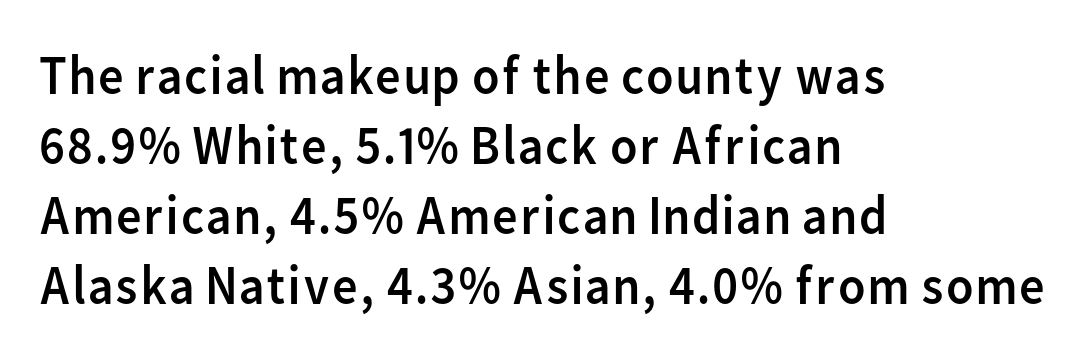
A typesetter would call this proportional, since set widths differ per character. A normal amount of white space separates one row of letters from the next. The glyphs are unaccompanied by any horizontal stroke below them. The font is comparable to plain body text, perhaps lighter. The letters carry no serifs — their stems end cleanly without finishing strokes.
